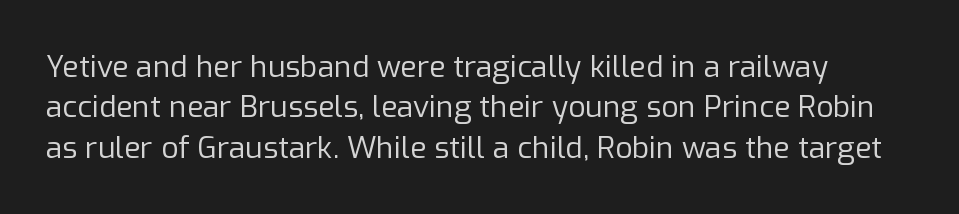
The face used here is rendered with its standard letterfit. I'd call this a sans setting — the letters go barefoot. The block of text has a typical density, with ordinary space between rows. Spacing verdict: proportional, widths tailored to each character. Compared with a typical body face, this is equally light or lighter still. The words here are not underlined.
